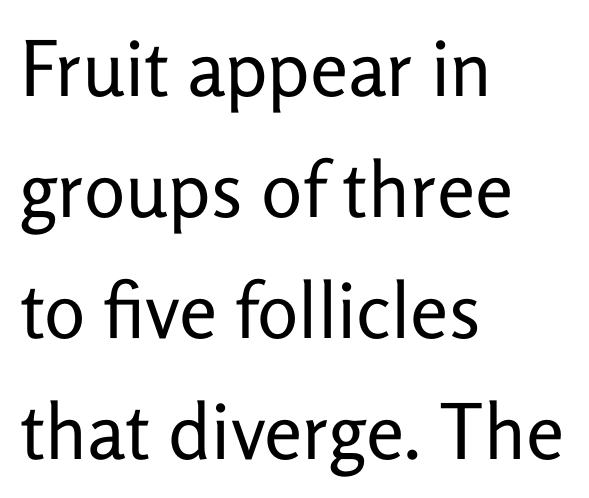
The typeface chosen for these lines omits serifs. Inter-character spacing is left at the font's built-in metrics. Check under the words: just untouched page. The typography opts for an upright posture over an oblique one. The rendering anchors every line to the left-hand side.
